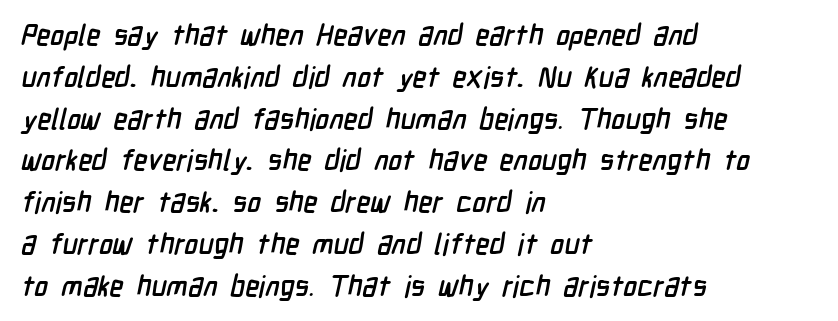
Q: Is the typeface a serif or a sans-serif typeface? A: Sans-serif.
Q: Is the text underlined? A: No.
Q: How is the paragraph aligned? A: Left-aligned.
Q: Is the spacing between letters normal or unusually wide? A: Normal.
Q: Is the spacing between lines tight, normal or loose? A: Normal.
Q: Width (condensed, normal, or wide)? A: Condensed.
Q: Stroke contrast? A: Low.
Q: x-height? A: Medium.
Q: Monospaced? A: No.
